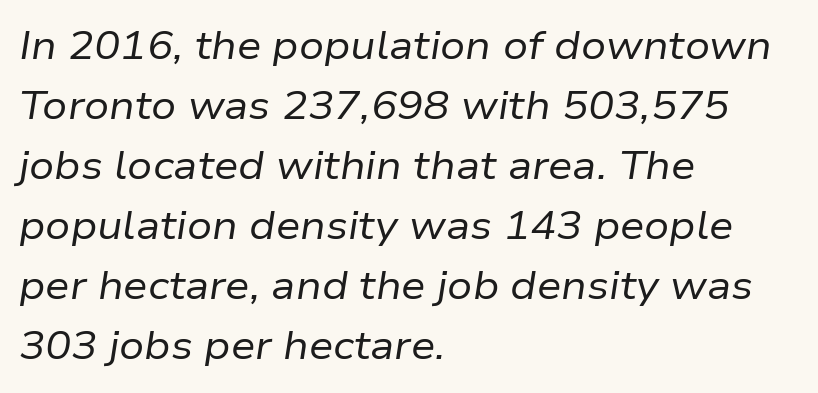
The image shows 39 px regular-weight type, italic (leaning right); set left-aligned, normal line spacing (1.54x), normal letter spacing, not underlined; low stroke contrast and a medium x-height.
